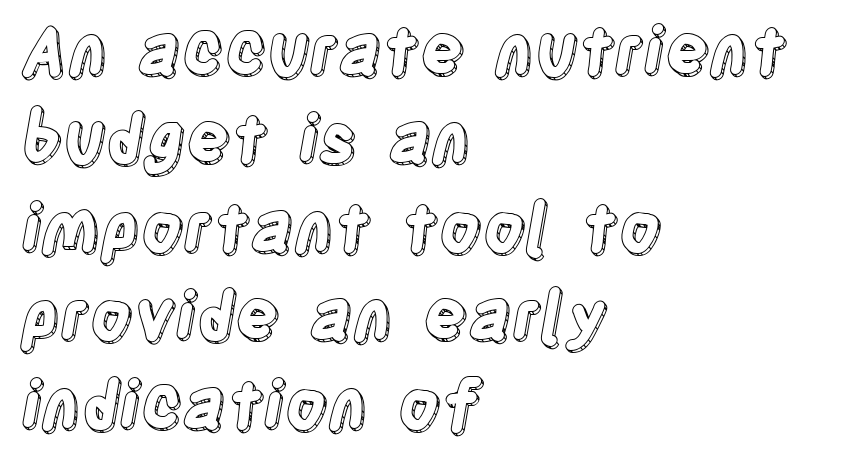
This rendering leaves character spacing at its baseline value. The baseline area is clear. All the whitespace from short lines collects on the right. Proportional: the letters do not fall into vertical columns. Each new line begins a customary step beneath the previous one.
